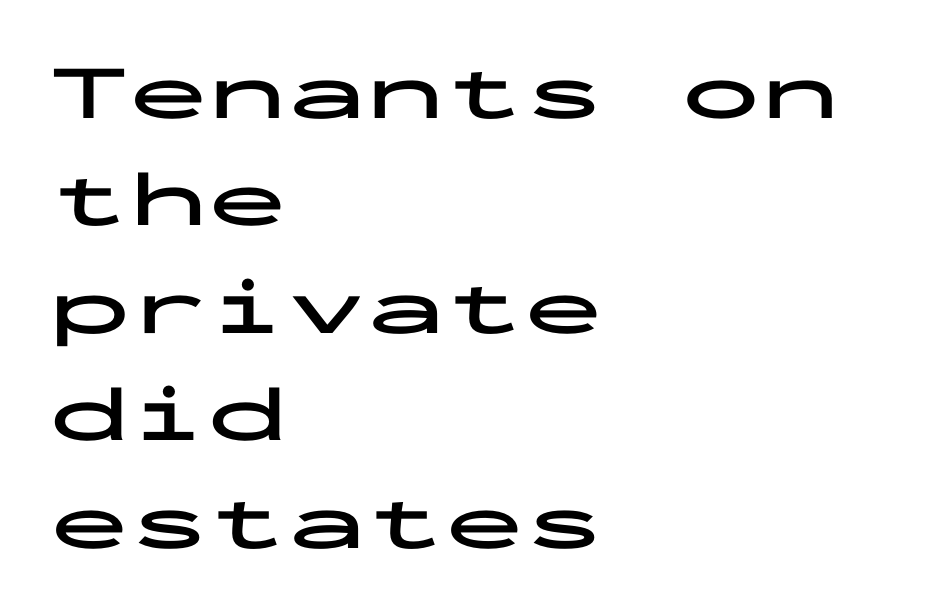
{"serif": "no", "italic": "no", "bold": "yes", "weight": "bold", "width": "wide", "stroke_contrast": "low", "x_height": "medium", "monospaced": "yes", "underline": "no", "align": "left", "line_spacing": "normal", "line_spacing_ratio": 1.36, "letter_spacing": "normal", "letter_spacing_em": 0.0, "glyph_px": 79}
